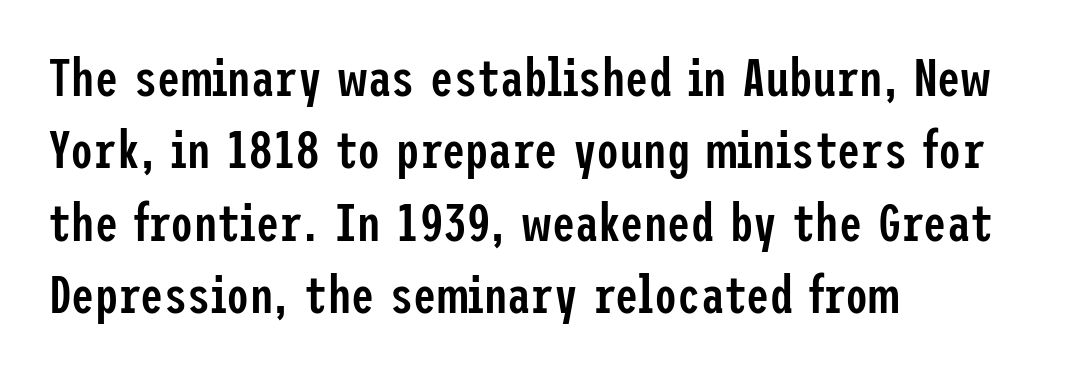
The space beneath each line is pristine and unruled. If you drew a line through each stem, it would be perfectly vertical. Baseline-to-baseline distance is the conventional proportion of letter height. The font family rendered here belongs to the sans-serif group. Horizontal alignment here is leftward, the default for most running prose.
